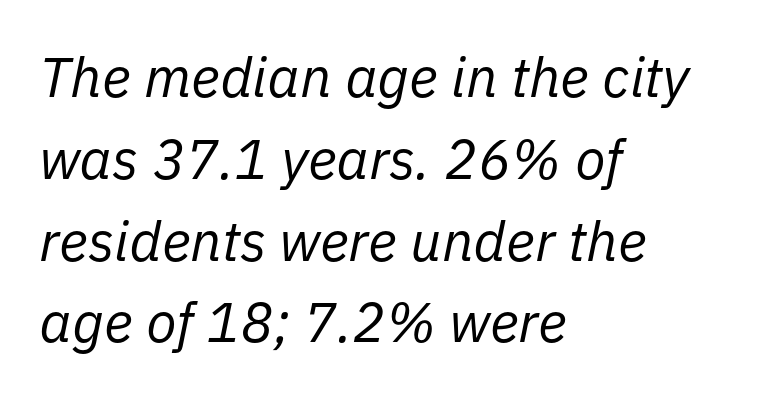
Q: Is the text bold? A: No.
Q: Is the text italic (slanted)? A: Yes, it leans right by about 11 degrees.
Q: Is the text underlined? A: No.
Q: How is the paragraph aligned? A: Left-aligned.
Q: Is the spacing between letters normal or unusually wide? A: Normal.
Q: Is the spacing between lines tight, normal or loose? A: Normal.
Q: Width (condensed, normal, or wide)? A: Normal.
Q: Stroke contrast? A: Low.
Q: x-height? A: Medium.
Q: Monospaced? A: No.
